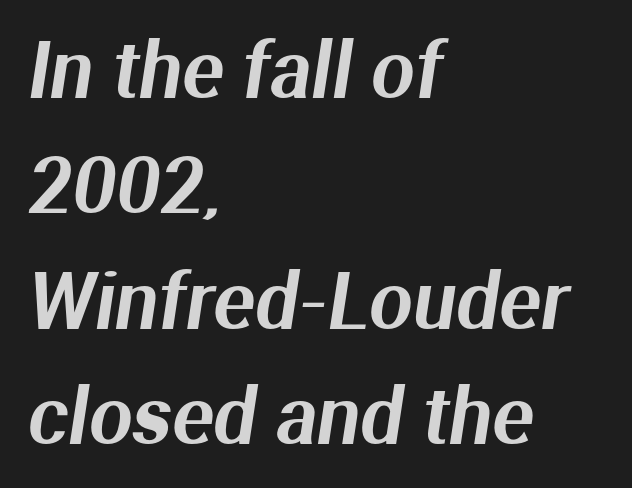
Q: Is the typeface a serif or a sans-serif typeface? A: Sans-serif.
Q: Is the text underlined? A: No.
Q: How is the paragraph aligned? A: Left-aligned.
Q: Is the spacing between letters normal or unusually wide? A: Normal.
Q: Is the spacing between lines tight, normal or loose? A: Normal.
Q: Width (condensed, normal, or wide)? A: Normal.
Q: Stroke contrast? A: Medium.
Q: x-height? A: Medium.
Q: Monospaced? A: No.
